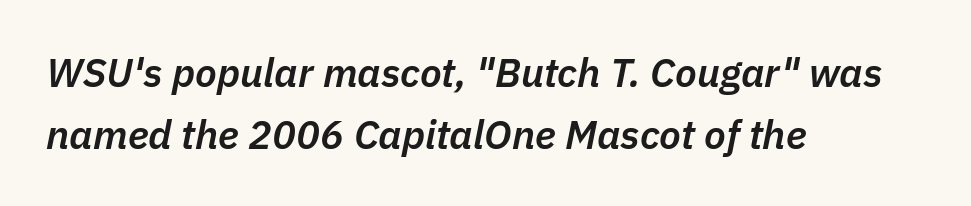
Q: Is the text bold? A: Semi-bold.
Q: Is the text italic (slanted)? A: Yes, it leans right by about 11 degrees.
Q: Is the text underlined? A: No.
Q: How is the paragraph aligned? A: Left-aligned.
Q: Is the spacing between letters normal or unusually wide? A: Normal.
Q: Is the spacing between lines tight, normal or loose? A: Normal.
Q: Width (condensed, normal, or wide)? A: Normal.
Q: Stroke contrast? A: Low.
Q: x-height? A: Medium.
Q: Monospaced? A: No.
